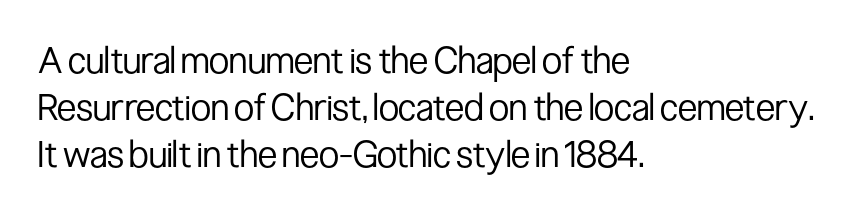
What kind of face is this? One without serifs — a sans. Compared with typical paragraphs, the rows here are spaced about the same. The string is rendered with underlining switched off. Notice how the passage keeps a crisp vertical edge on the left only. Think of a printed novel: that variable character pitch is what you see here.
